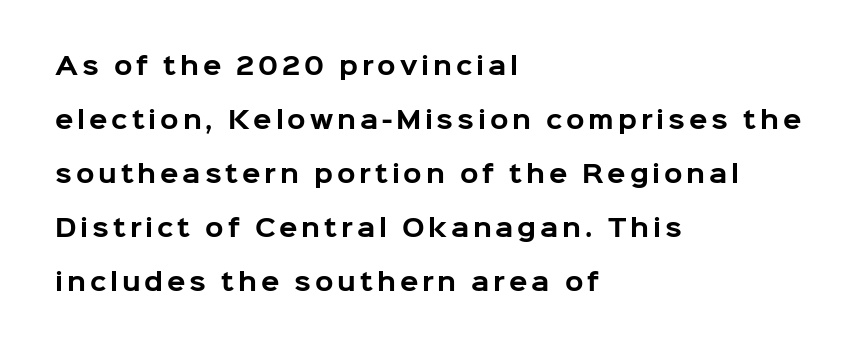
{"italic": "no", "bold": "yes", "underline": "no", "align": "left", "line_spacing": "loose", "line_spacing_ratio": 2.25, "glyph_px": 24}
